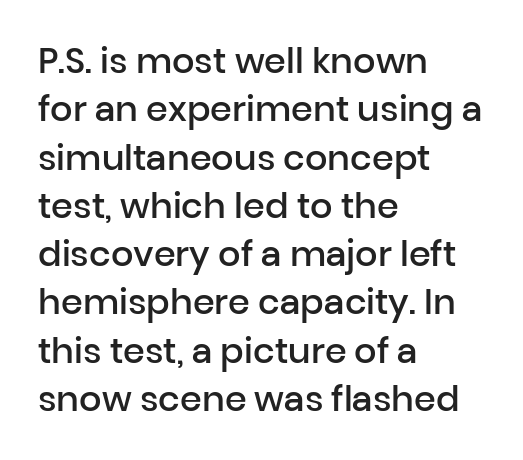
{"serif": "no", "italic": "no", "bold": "semi", "weight": "semibold", "width": "normal", "stroke_contrast": "low", "x_height": "medium", "monospaced": "no", "underline": "no", "align": "left", "line_spacing": "normal", "line_spacing_ratio": 1.38, "letter_spacing": "normal", "letter_spacing_em": 0.0, "glyph_px": 35}
